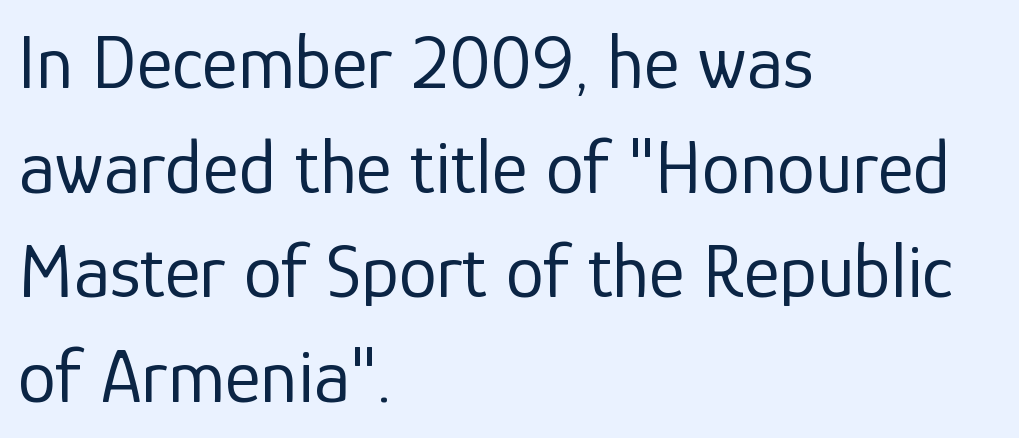
{"serif": "no", "italic": "no", "bold": "no", "weight": "regular", "width": "normal", "stroke_contrast": "low", "x_height": "medium", "monospaced": "no", "underline": "no", "align": "left", "line_spacing": "normal", "line_spacing_ratio": 1.36, "letter_spacing": "normal", "letter_spacing_em": 0.0, "glyph_px": 77}
